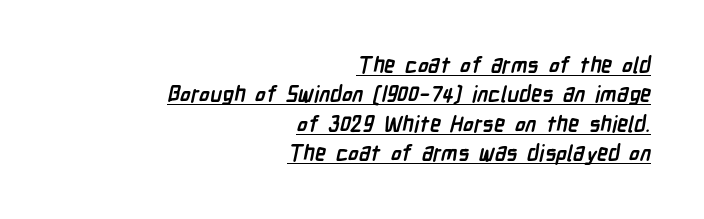
The image shows 22 px bold type; set right-aligned, normal line spacing (1.33x), normal letter spacing, underlined.
